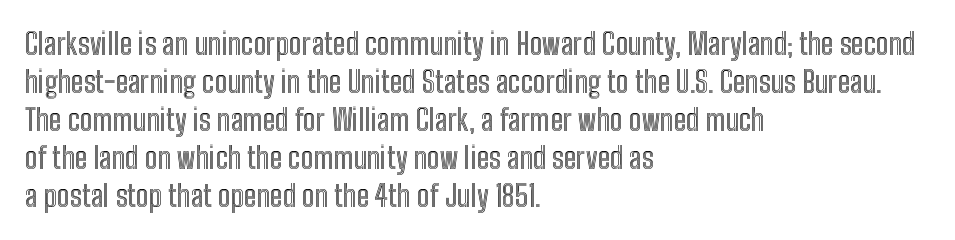
{"italic": "no", "width": "condensed", "x_height": "medium", "monospaced": "no", "underline": "no", "align": "left", "line_spacing": "normal", "line_spacing_ratio": 1.27, "letter_spacing": "normal", "letter_spacing_em": 0.0, "glyph_px": 30}
